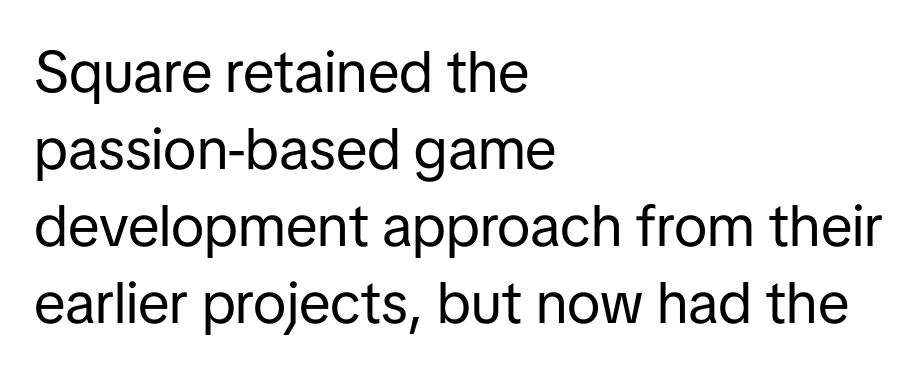
Does extra space separate the letters? No, they use regular spacing. Regarding serifs, this sample does without them. Ink coverage per letter is moderate at most. These lines are rendered in a variable-pitch font. Leftover space on each line is placed entirely after the last word.
